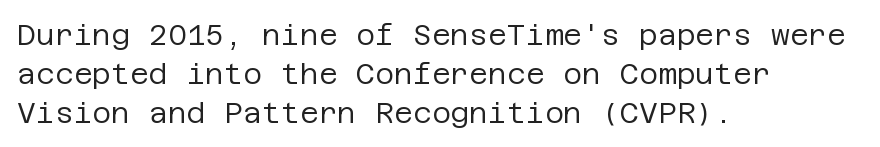
The image shows 29 px regular-weight sans-serif type, upright; set left-aligned, normal line spacing (1.34x), normal letter spacing, not underlined; low stroke contrast and a large x-height.
